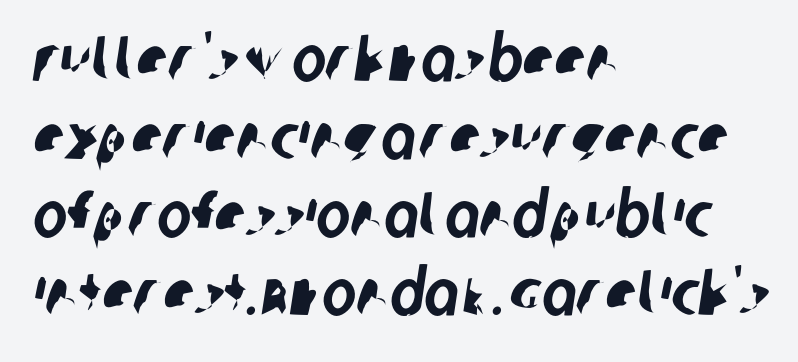
{"serif": "no", "width": "condensed", "stroke_contrast": "low", "x_height": "large", "monospaced": "no", "underline": "no", "align": "left", "line_spacing_ratio": 1.22, "letter_spacing": "normal", "letter_spacing_em": 0.0, "glyph_px": 64}
